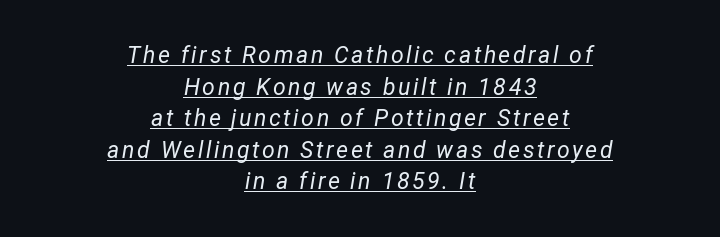
{"italic": "yes", "lean": "right", "slant_degrees": 12, "bold": "no", "underline": "yes", "align": "center", "line_spacing": "normal", "line_spacing_ratio": 1.37, "glyph_px": 23}
